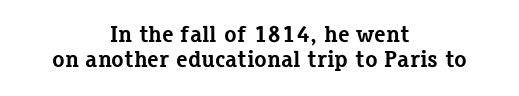
Between one letter and the next there's only the usual sliver of space. On the weight axis this lands at bold, roughly 700. Descenders are the only things crossing below the line. Style check: upright. What's the leading like? Squeezed, with rows nearly overlapping. The paragraph has two soft edges and a firm central axis.
